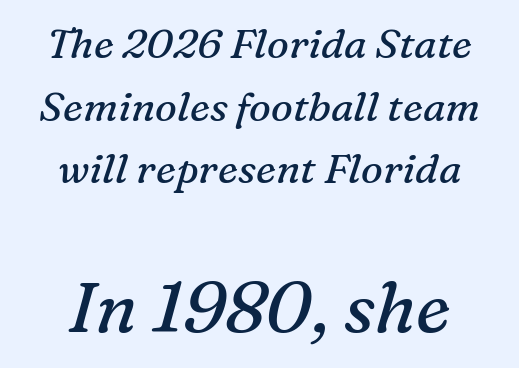
{"serif": "yes", "italic": "yes", "lean": "right", "slant_degrees": 16, "bold": "no", "weight": "regular", "width": "normal", "stroke_contrast": "medium", "x_height": "medium", "monospaced": "no", "underline": "no", "align": "center", "line_spacing": "normal", "line_spacing_ratio": 1.53, "letter_spacing": "normal", "letter_spacing_em": 0.0, "larger_block": "second", "size_ratio": 1.73, "glyph_px": 71}
